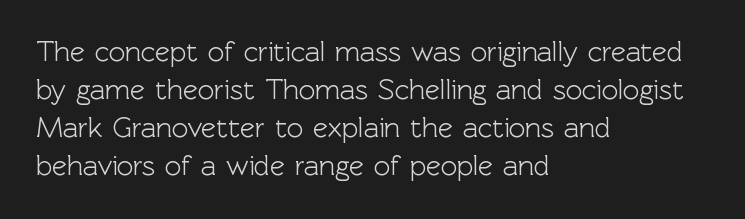
{"serif": "no", "italic": "no", "width": "normal", "x_height": "medium", "monospaced": "no", "underline": "no", "align": "left", "line_spacing": "normal", "line_spacing_ratio": 1.36, "letter_spacing": "normal", "letter_spacing_em": 0.0, "glyph_px": 28}
